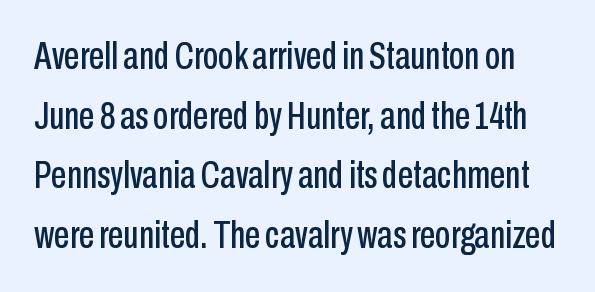
{"serif": "no", "italic": "no", "width": "condensed", "stroke_contrast": "low", "x_height": "medium", "monospaced": "no", "underline": "no", "line_spacing": "normal", "line_spacing_ratio": 1.53, "letter_spacing": "normal", "letter_spacing_em": 0.0, "glyph_px": 39}
